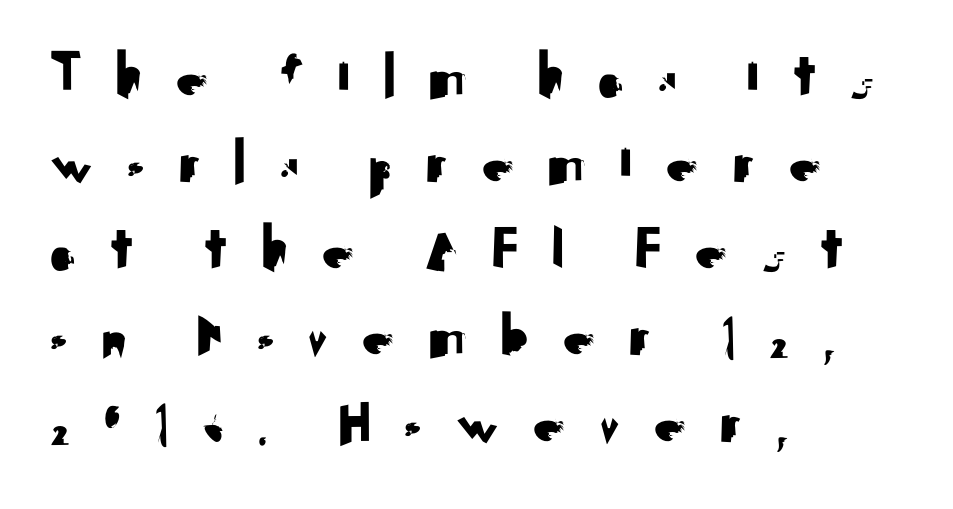
Q: Is the text italic (slanted)? A: No, it is upright.
Q: Is the typeface a serif or a sans-serif typeface? A: Sans-serif.
Q: Is the text underlined? A: No.
Q: How is the paragraph aligned? A: Left-aligned.
Q: Is the spacing between letters normal or unusually wide? A: Unusually wide.
Q: Is the spacing between lines tight, normal or loose? A: Normal.
Q: Width (condensed, normal, or wide)? A: Normal.
Q: Stroke contrast? A: Medium.
Q: x-height? A: Small.
Q: Monospaced? A: No.
